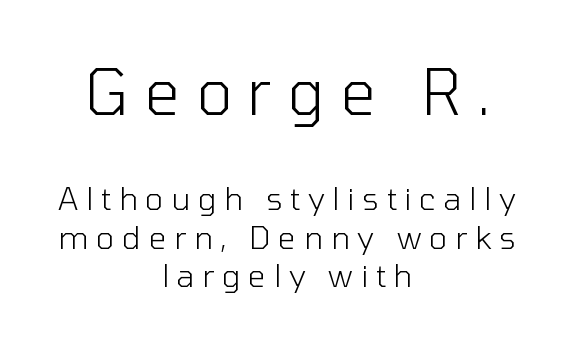
The image shows 62 px light sans-serif type, upright; set centered, line spacing 1.24x, unusually wide letter spacing (+0.25 em), not underlined; the first (top) block is 2.0x larger; low stroke contrast and a medium x-height.
